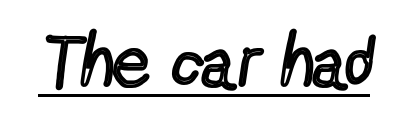
{"serif": "no", "bold": "no", "weight": "regular", "width": "condensed", "x_height": "medium", "monospaced": "no", "underline": "yes", "letter_spacing": "normal", "letter_spacing_em": 0.0, "glyph_px": 72}
